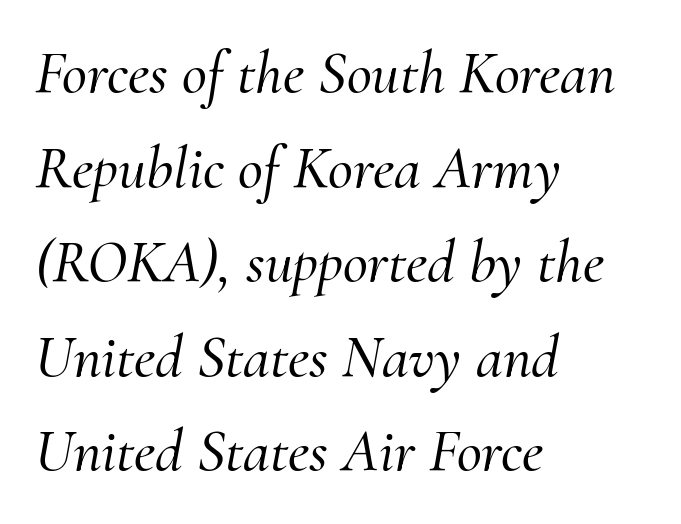
Q: Is the text italic (slanted)? A: Yes, it leans right by about 10 degrees.
Q: Is the typeface a serif or a sans-serif typeface? A: Serif.
Q: Is the text underlined? A: No.
Q: How is the paragraph aligned? A: Left-aligned.
Q: Is the spacing between letters normal or unusually wide? A: Normal.
Q: Is the spacing between lines tight, normal or loose? A: Normal.
Q: Width (condensed, normal, or wide)? A: Normal.
Q: Stroke contrast? A: Medium.
Q: x-height? A: Small.
Q: Monospaced? A: No.
